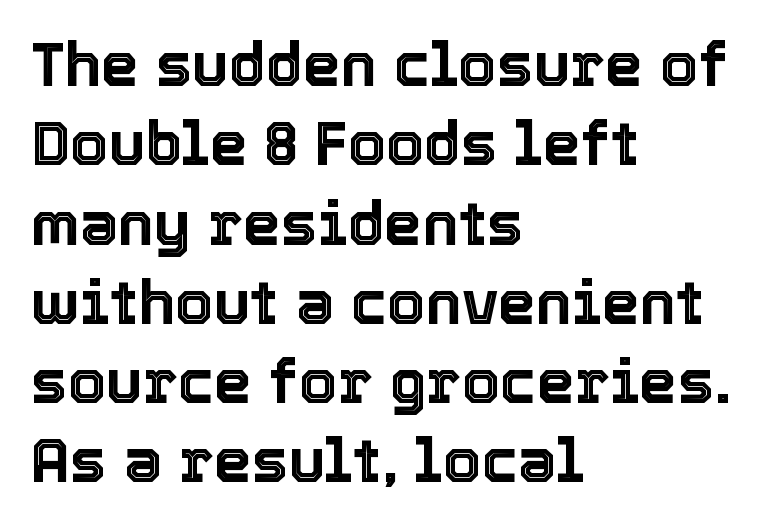
The face used here is rendered with its standard letterfit. Looks like regular typesetting: each glyph gets only the width it needs. The text block is weighted toward the left margin, trailing off unevenly rightward. Evenly set lines give the paragraph a standard silhouette.
